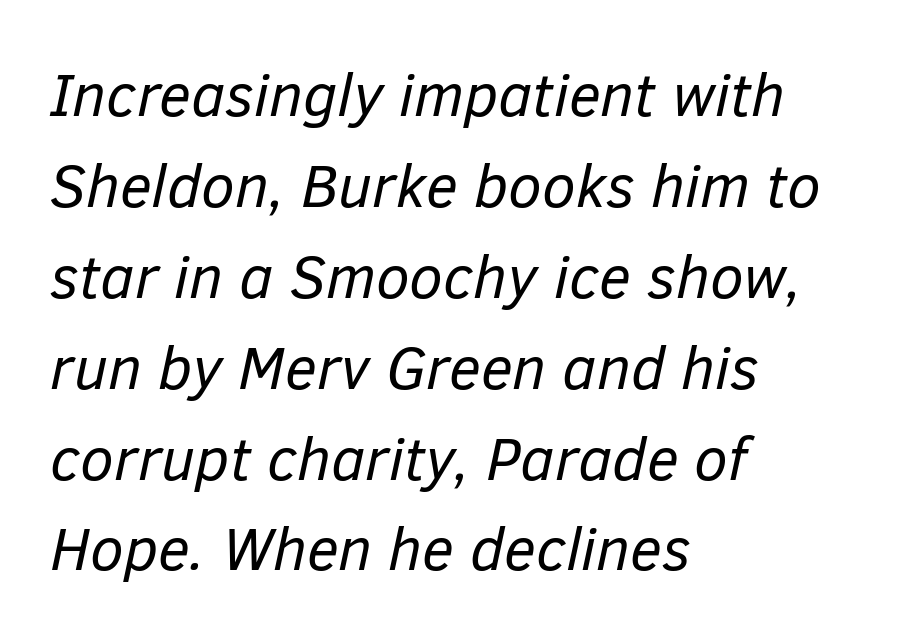
{"italic": "yes", "lean": "right", "slant_degrees": 12, "bold": "no", "weight": "regular", "width": "normal", "stroke_contrast": "low", "x_height": "medium", "monospaced": "no", "underline": "no", "align": "left", "line_spacing": "normal", "line_spacing_ratio": 1.49, "letter_spacing": "normal", "letter_spacing_em": 0.0, "glyph_px": 61}
